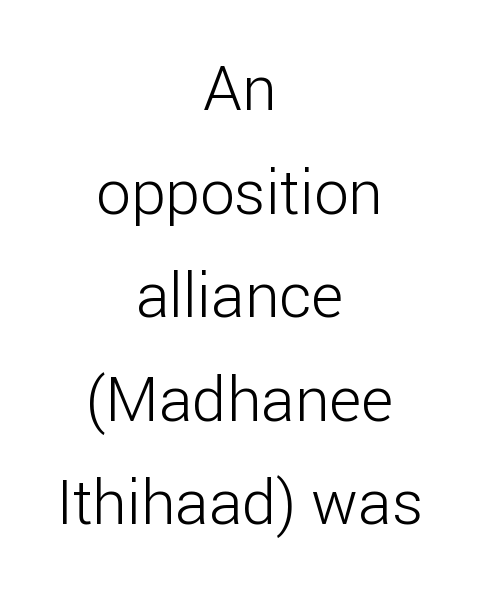
The image shows 62 px light sans-serif type, upright; set centered, normal line spacing (1.67x), normal letter spacing, not underlined; low stroke contrast and a medium x-height.
